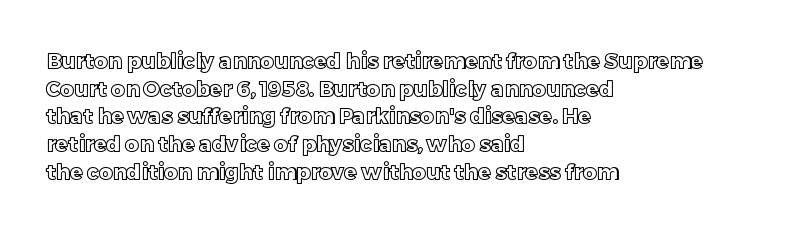
Every character sits straight up, as roman type does. Decoration check: the copy has no underline. A normal amount of white space separates one row of letters from the next. The passage shown has conventional tracking throughout.
